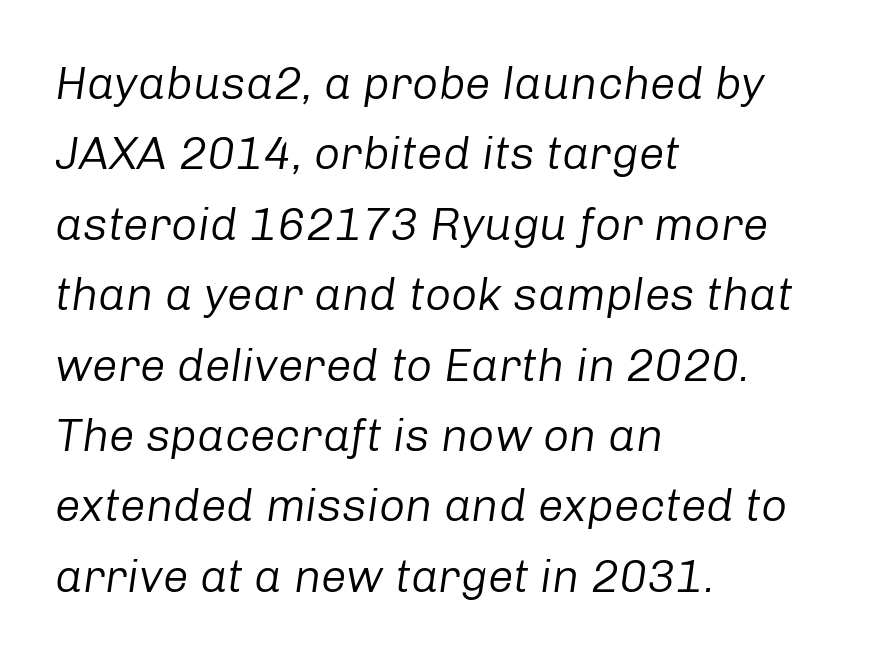
{"italic": "yes", "lean": "right", "slant_degrees": 8, "bold": "no", "weight": "regular", "width": "normal", "stroke_contrast": "low", "x_height": "medium", "monospaced": "no", "underline": "no", "align": "left", "line_spacing": "normal", "line_spacing_ratio": 1.53, "letter_spacing": "normal", "letter_spacing_em": 0.0, "glyph_px": 46}
